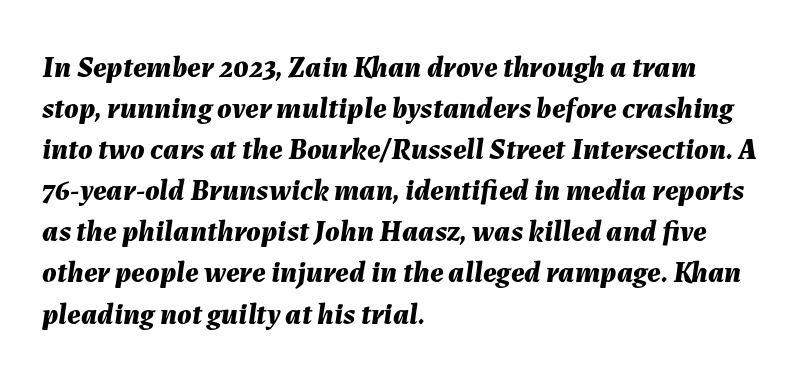
Unmarked baselines from the first word to the last. Where is the straight margin? On the left. The face used here is rendered with its standard letterfit. Its strokes are broad and dark, the hallmark of bold type. The passage shown is typed in a proportional face where columns would drift.
